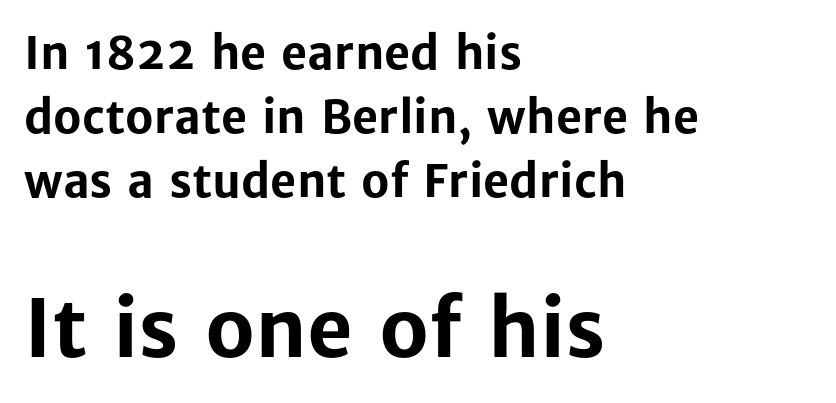
The passage shown begins with its smaller block and ends with its larger one. To sum up the face: it is a sans, with no serifs. The face used here has the dense, thick strokes of a bold. The string is rendered with underlining switched off.
